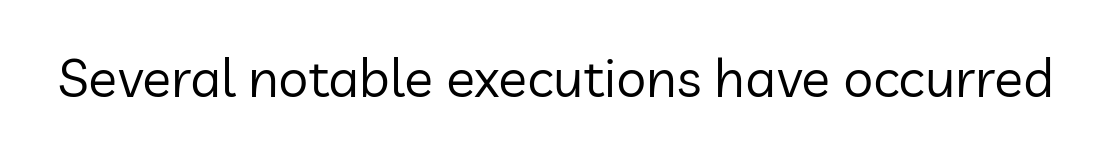
Q: Is the text bold? A: No.
Q: Is the text italic (slanted)? A: No, it is upright.
Q: Is the typeface a serif or a sans-serif typeface? A: Sans-serif.
Q: Is the text underlined? A: No.
Q: Is the spacing between letters normal or unusually wide? A: Normal.
Q: Width (condensed, normal, or wide)? A: Normal.
Q: Stroke contrast? A: Low.
Q: x-height? A: Medium.
Q: Monospaced? A: No.
